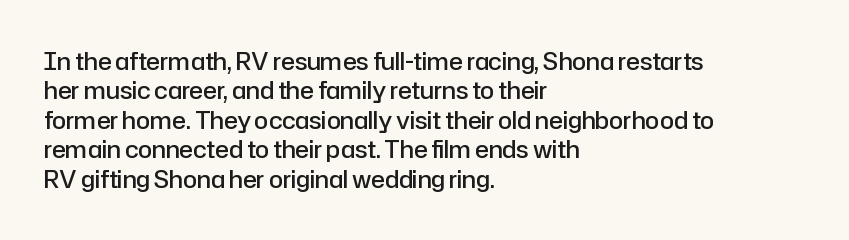
The image shows 23 px text type, upright; set left-aligned, normal line spacing (1.28x), normal letter spacing, not underlined.
